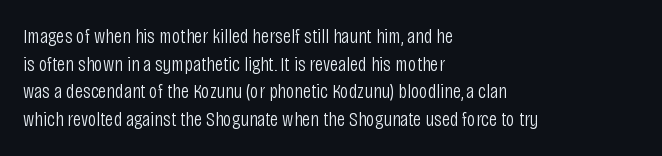
The image shows 21 px text type, upright; set left-aligned, normal line spacing (1.32x), normal letter spacing, not underlined.
